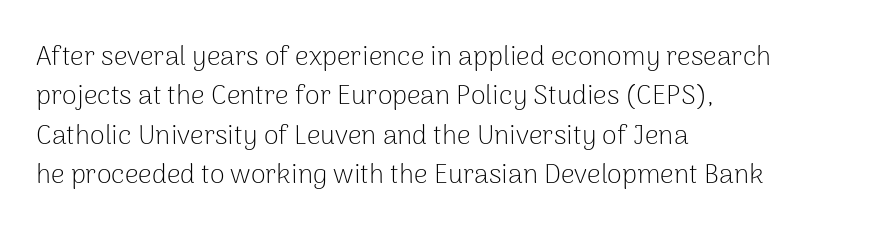
{"italic": "no", "bold": "no", "underline": "no", "align": "left", "line_spacing": "normal", "line_spacing_ratio": 1.46, "letter_spacing": "normal", "letter_spacing_em": 0.0, "glyph_px": 27}
